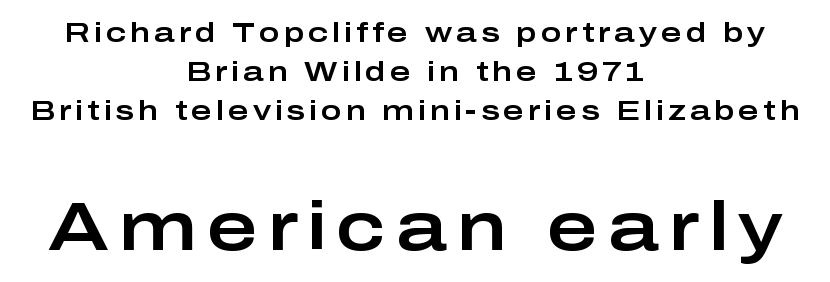
{"serif": "no", "italic": "no", "width": "wide", "stroke_contrast": "low", "x_height": "medium", "monospaced": "no", "underline": "no", "align": "center", "line_spacing": "normal", "line_spacing_ratio": 1.39, "larger_block": "second", "size_ratio": 2.46, "glyph_px": 69}
